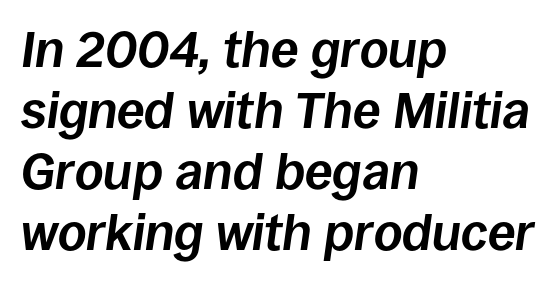
Q: Is the text bold? A: Yes.
Q: Is the text italic (slanted)? A: Yes, it leans right by about 8 degrees.
Q: Is the text underlined? A: No.
Q: How is the paragraph aligned? A: Left-aligned.
Q: Is the spacing between letters normal or unusually wide? A: Normal.
Q: Width (condensed, normal, or wide)? A: Normal.
Q: Stroke contrast? A: Low.
Q: x-height? A: Large.
Q: Monospaced? A: No.
